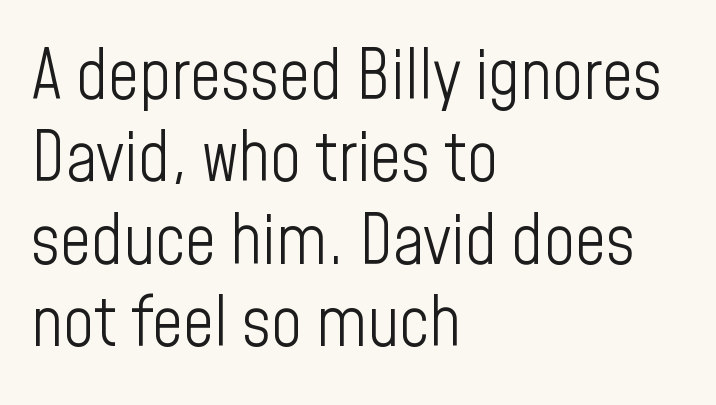
The image shows 68 px light, condensed sans-serif type, upright; set left-aligned, line spacing 1.21x, normal letter spacing, not underlined; low stroke contrast and a medium x-height.
